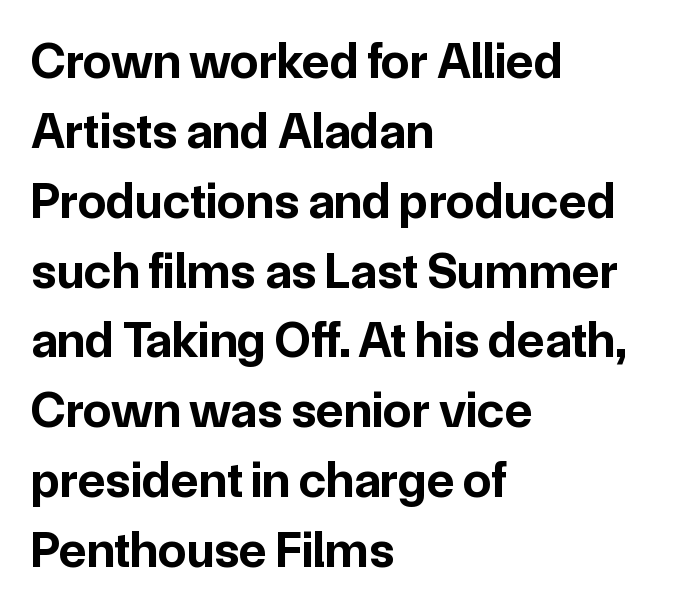
{"serif": "no", "italic": "no", "bold": "yes", "weight": "bold", "width": "normal", "stroke_contrast": "low", "x_height": "medium", "monospaced": "no", "underline": "no", "align": "left", "line_spacing": "normal", "line_spacing_ratio": 1.37, "letter_spacing": "normal", "letter_spacing_em": 0.0, "glyph_px": 51}
